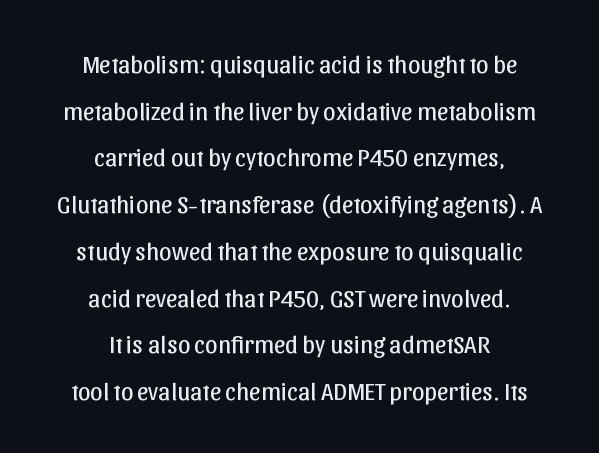
The passage shown has conventional tracking throughout. This sample is center-justified, so both line endings float freely. Ascenders rise straight up at ninety degrees. This rendering features lettering with no underline.
